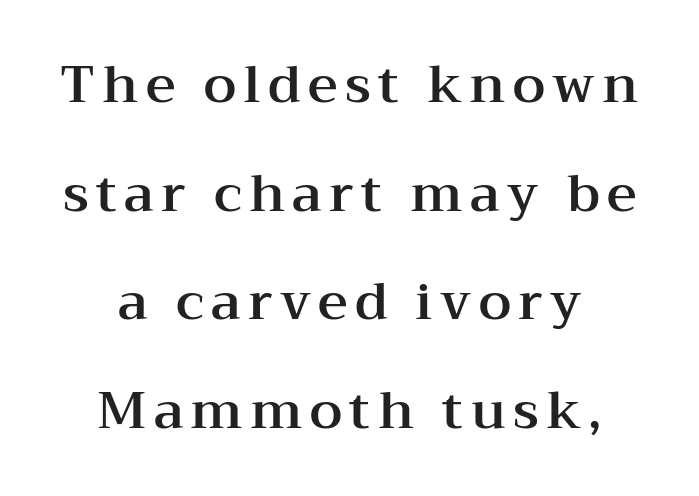
Q: Is the text italic (slanted)? A: No, it is upright.
Q: Is the typeface a serif or a sans-serif typeface? A: Serif.
Q: Is the text underlined? A: No.
Q: How is the paragraph aligned? A: Centered.
Q: Is the spacing between lines tight, normal or loose? A: Loose.
Q: Width (condensed, normal, or wide)? A: Wide.
Q: Stroke contrast? A: Medium.
Q: x-height? A: Medium.
Q: Monospaced? A: No.
